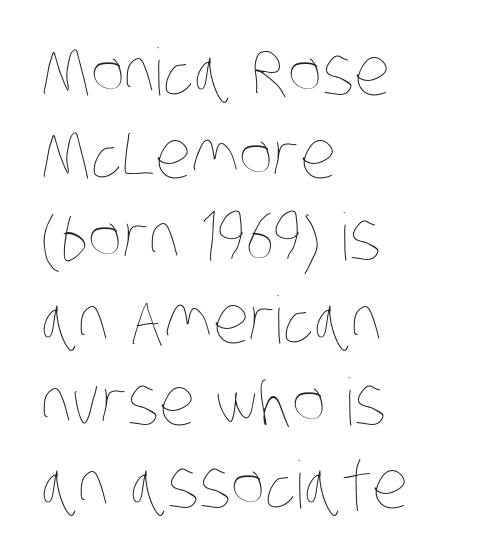
{"bold": "no", "weight": "thin", "width": "condensed", "stroke_contrast": "low", "x_height": "large", "monospaced": "no", "underline": "no", "align": "left", "line_spacing": "normal", "line_spacing_ratio": 1.27, "letter_spacing": "normal", "letter_spacing_em": 0.0, "glyph_px": 65}
